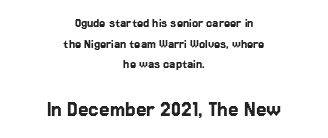
Q: Is the text italic (slanted)? A: No, it is upright.
Q: Is the text underlined? A: No.
Q: How is the paragraph aligned? A: Centered.
Q: Is the spacing between letters normal or unusually wide? A: Normal.
Q: Is the spacing between lines tight, normal or loose? A: Normal.
Q: Which block of text is set in a larger size, the first (top) or the second (bottom)? A: The second (bottom) one.
